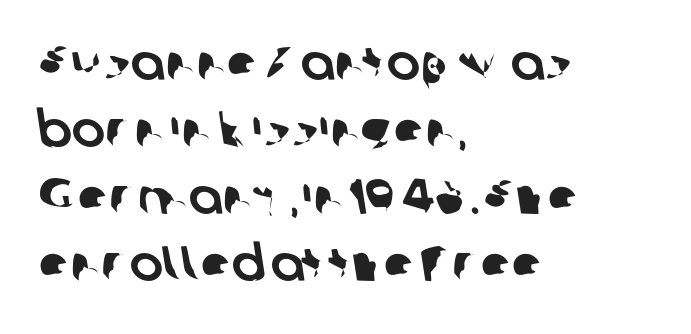
Q: Is the typeface a serif or a sans-serif typeface? A: Sans-serif.
Q: Is the text underlined? A: No.
Q: How is the paragraph aligned? A: Left-aligned.
Q: Is the spacing between letters normal or unusually wide? A: Normal.
Q: Is the spacing between lines tight, normal or loose? A: Normal.
Q: Width (condensed, normal, or wide)? A: Normal.
Q: Stroke contrast? A: Low.
Q: x-height? A: Medium.
Q: Monospaced? A: No.
